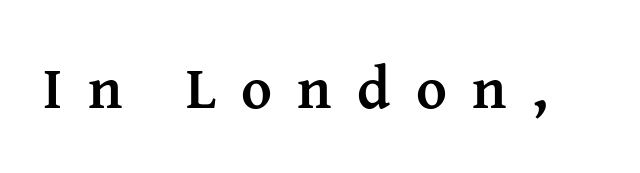
Q: Is the text bold? A: Yes.
Q: Is the text italic (slanted)? A: No, it is upright.
Q: Is the typeface a serif or a sans-serif typeface? A: Serif.
Q: Is the text underlined? A: No.
Q: Is the spacing between letters normal or unusually wide? A: Unusually wide.
Q: Width (condensed, normal, or wide)? A: Normal.
Q: Stroke contrast? A: Medium.
Q: x-height? A: Medium.
Q: Monospaced? A: No.
